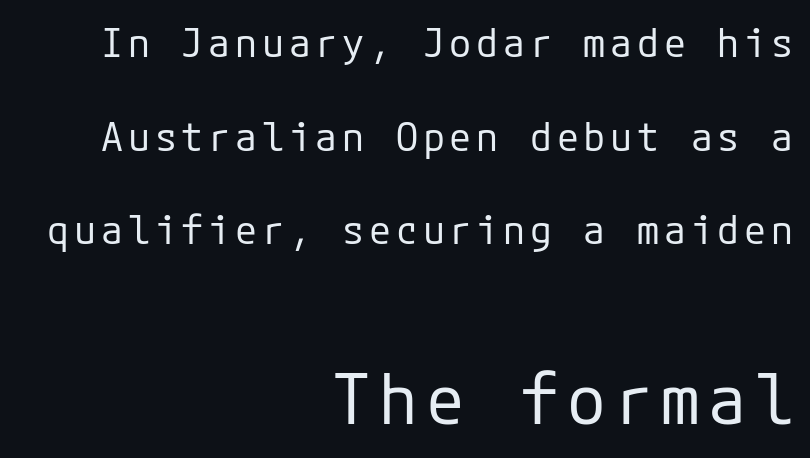
Q: Is the text bold? A: No.
Q: Is the text italic (slanted)? A: No, it is upright.
Q: Is the typeface a serif or a sans-serif typeface? A: Sans-serif.
Q: Is the text underlined? A: No.
Q: How is the paragraph aligned? A: Right-aligned.
Q: Is the spacing between lines tight, normal or loose? A: Loose.
Q: Which block of text is set in a larger size, the first (top) or the second (bottom)? A: The second (bottom) one.
Q: Width (condensed, normal, or wide)? A: Normal.
Q: Stroke contrast? A: Low.
Q: x-height? A: Medium.
